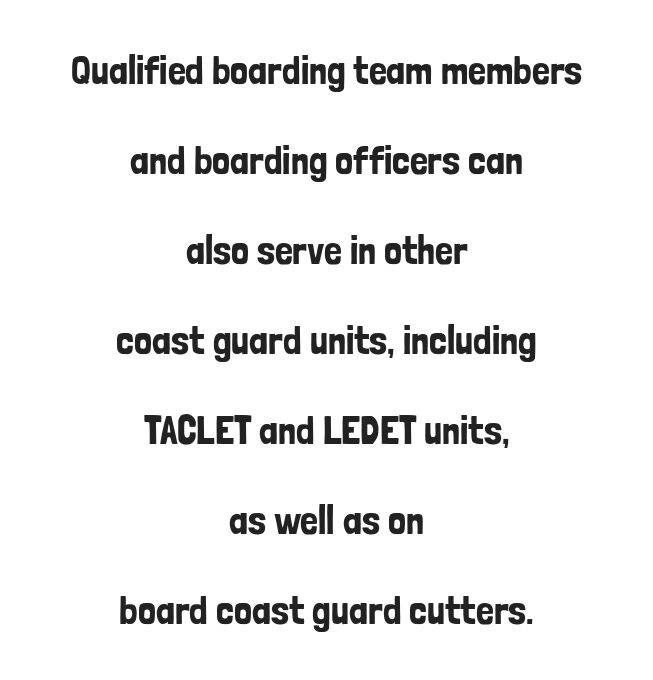
Q: Is the text italic (slanted)? A: No, it is upright.
Q: Is the typeface a serif or a sans-serif typeface? A: Sans-serif.
Q: Is the text underlined? A: No.
Q: How is the paragraph aligned? A: Centered.
Q: Is the spacing between letters normal or unusually wide? A: Normal.
Q: Is the spacing between lines tight, normal or loose? A: Loose.
Q: Width (condensed, normal, or wide)? A: Condensed.
Q: Stroke contrast? A: Low.
Q: x-height? A: Medium.
Q: Monospaced? A: No.
